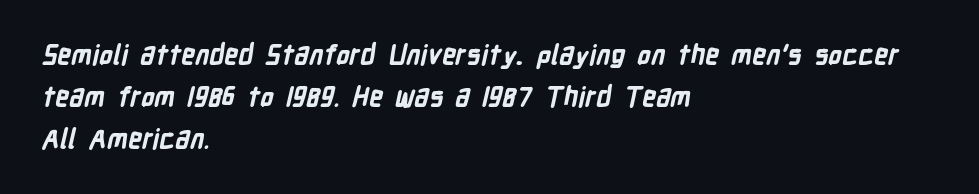
Q: Is the text bold? A: Yes.
Q: Is the text underlined? A: No.
Q: How is the paragraph aligned? A: Left-aligned.
Q: Is the spacing between letters normal or unusually wide? A: Normal.
Q: Is the spacing between lines tight, normal or loose? A: Normal.
